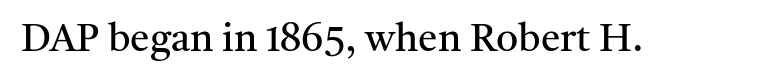
{"serif": "yes", "italic": "no", "bold": "no", "weight": "regular", "width": "normal", "stroke_contrast": "medium", "x_height": "medium", "monospaced": "no", "underline": "no", "letter_spacing": "normal", "letter_spacing_em": 0.0, "glyph_px": 39}
